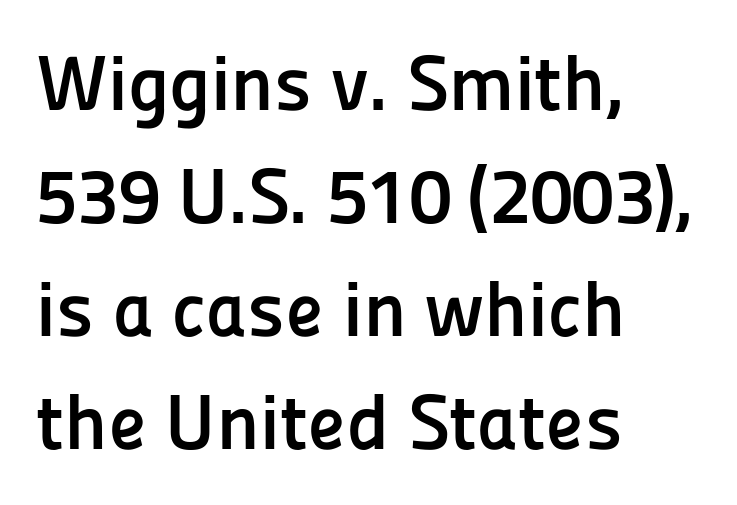
Q: Is the text bold? A: Yes.
Q: Is the text italic (slanted)? A: No, it is upright.
Q: Is the typeface a serif or a sans-serif typeface? A: Sans-serif.
Q: Is the text underlined? A: No.
Q: How is the paragraph aligned? A: Left-aligned.
Q: Is the spacing between letters normal or unusually wide? A: Normal.
Q: Is the spacing between lines tight, normal or loose? A: Normal.
Q: Width (condensed, normal, or wide)? A: Normal.
Q: Stroke contrast? A: Low.
Q: x-height? A: Medium.
Q: Monospaced? A: No.
